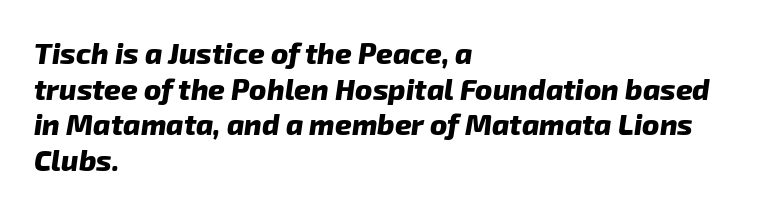
{"serif": "no", "bold": "yes", "weight": "heavy", "width": "normal", "stroke_contrast": "low", "x_height": "medium", "monospaced": "no", "underline": "no", "align": "left", "line_spacing_ratio": 1.23, "letter_spacing": "normal", "letter_spacing_em": 0.0, "glyph_px": 29}
